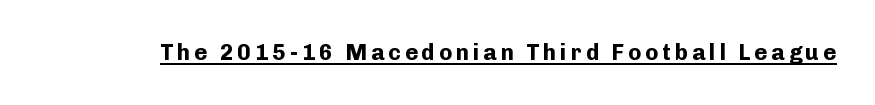
Q: Is the text bold? A: Yes.
Q: Is the text italic (slanted)? A: No, it is upright.
Q: Is the text underlined? A: Yes.
